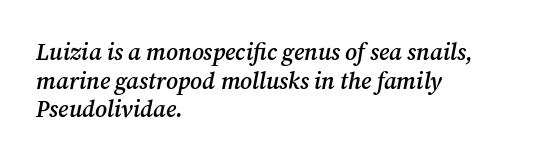
The image shows 23 px text type, italic (leaning right); set left-aligned, line spacing 1.24x, normal letter spacing, not underlined.
